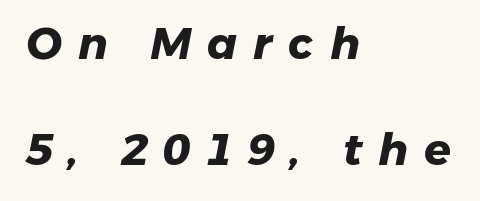
{"serif": "no", "bold": "yes", "weight": "heavy", "width": "normal", "stroke_contrast": "low", "x_height": "medium", "monospaced": "no", "underline": "no", "align": "left", "line_spacing": "loose", "line_spacing_ratio": 2.42, "letter_spacing": "wide", "letter_spacing_em": 0.36, "glyph_px": 44}
